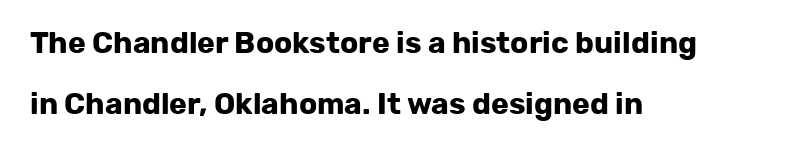
Q: Is the text bold? A: Yes.
Q: Is the text italic (slanted)? A: No, it is upright.
Q: Is the typeface a serif or a sans-serif typeface? A: Sans-serif.
Q: Is the text underlined? A: No.
Q: How is the paragraph aligned? A: Left-aligned.
Q: Is the spacing between letters normal or unusually wide? A: Normal.
Q: Is the spacing between lines tight, normal or loose? A: Loose.
Q: Width (condensed, normal, or wide)? A: Normal.
Q: Stroke contrast? A: Low.
Q: x-height? A: Medium.
Q: Monospaced? A: No.
